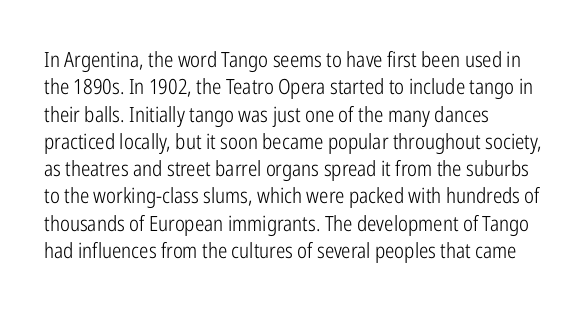
The image shows 21 px text type, upright; set left-aligned, normal line spacing (1.3x), normal letter spacing, not underlined.
